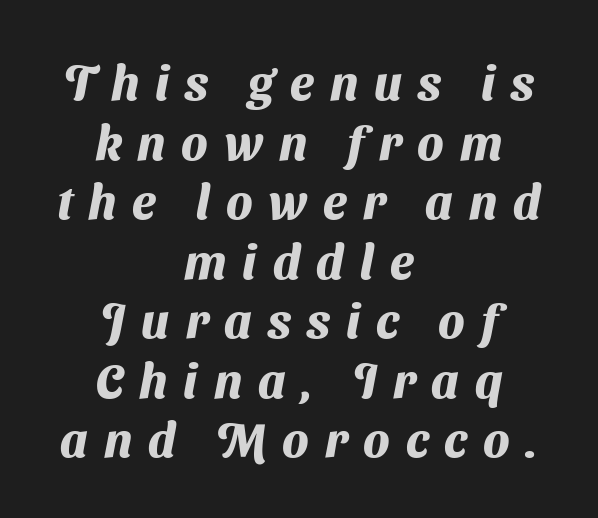
{"serif": "no", "bold": "yes", "weight": "heavy", "width": "normal", "stroke_contrast": "medium", "x_height": "medium", "monospaced": "no", "underline": "no", "align": "center", "line_spacing_ratio": 1.24, "letter_spacing": "wide", "letter_spacing_em": 0.33, "glyph_px": 48}
